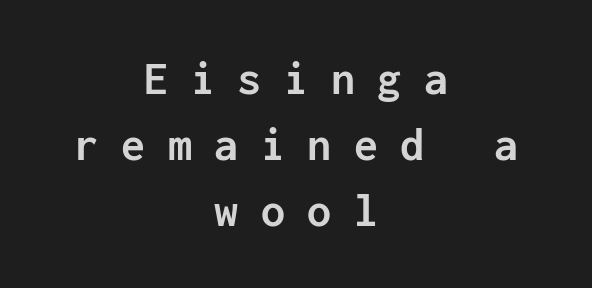
Q: Is the text bold? A: Yes.
Q: Is the text italic (slanted)? A: No, it is upright.
Q: Is the typeface a serif or a sans-serif typeface? A: Sans-serif.
Q: Is the text underlined? A: No.
Q: How is the paragraph aligned? A: Centered.
Q: Is the spacing between letters normal or unusually wide? A: Unusually wide.
Q: Is the spacing between lines tight, normal or loose? A: Normal.
Q: Width (condensed, normal, or wide)? A: Normal.
Q: Stroke contrast? A: Low.
Q: x-height? A: Medium.
Q: Monospaced? A: Yes.
